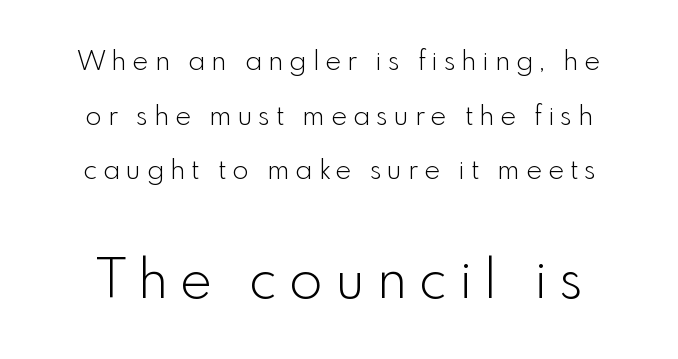
The letters look calm and open, with moderate or lighter stems. Glance below the letters and you will spot only blank space. The face used here is rendered with a markedly widened letterfit. Block two is the big one; block one sits smaller above it. The rendering uses natural spacing where letterforms have individual widths. One glance says open: line gaps are wider than usual.
